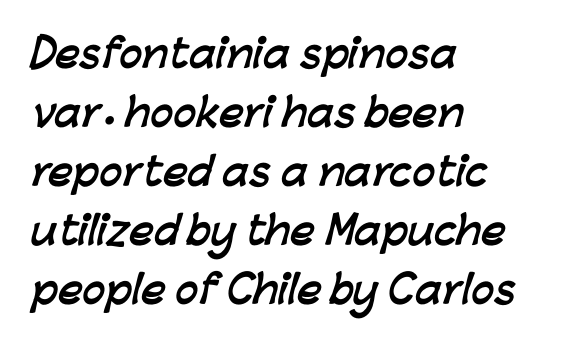
{"serif": "no", "bold": "yes", "weight": "semibold", "width": "normal", "stroke_contrast": "low", "x_height": "medium", "monospaced": "no", "underline": "no", "align": "left", "line_spacing": "normal", "line_spacing_ratio": 1.55, "letter_spacing": "normal", "letter_spacing_em": 0.0, "glyph_px": 38}
